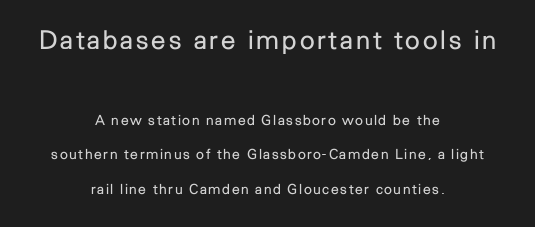
Q: Is the text bold? A: No.
Q: Is the text italic (slanted)? A: No, it is upright.
Q: Is the text underlined? A: No.
Q: How is the paragraph aligned? A: Centered.
Q: Is the spacing between lines tight, normal or loose? A: Loose.
Q: Which block of text is set in a larger size, the first (top) or the second (bottom)? A: The first (top) one.
